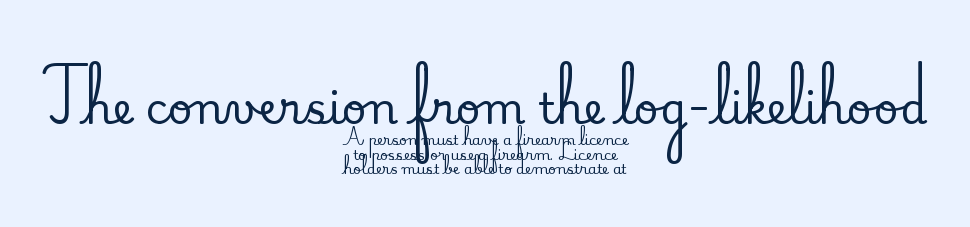
{"serif": "yes", "italic": "no", "width": "normal", "stroke_contrast": "medium", "x_height": "small", "monospaced": "no", "underline": "no", "align": "center", "line_spacing": "tight", "line_spacing_ratio": 1.04, "letter_spacing": "normal", "letter_spacing_em": 0.0, "larger_block": "first", "size_ratio": 3.07, "glyph_px": 43}
